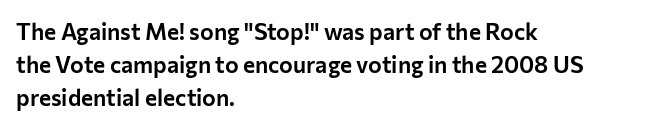
The image shows 23 px text type, upright; set left-aligned, normal line spacing (1.43x), normal letter spacing, not underlined.
